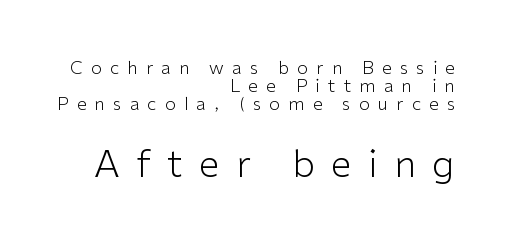
The image shows 37 px light sans-serif type, upright; set right-aligned, tight line spacing (1.0x), unusually wide letter spacing (+0.45 em), not underlined; the second (bottom) block is 2.06x larger; low stroke contrast and a medium x-height.
